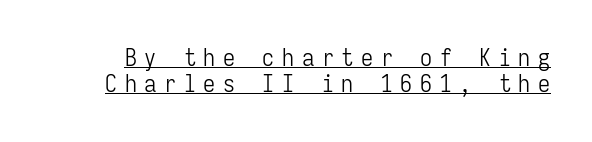
Q: Is the text bold? A: No.
Q: Is the text italic (slanted)? A: No, it is upright.
Q: Is the text underlined? A: Yes.
Q: Is the spacing between letters normal or unusually wide? A: Unusually wide.
Q: Is the spacing between lines tight, normal or loose? A: Tight.
